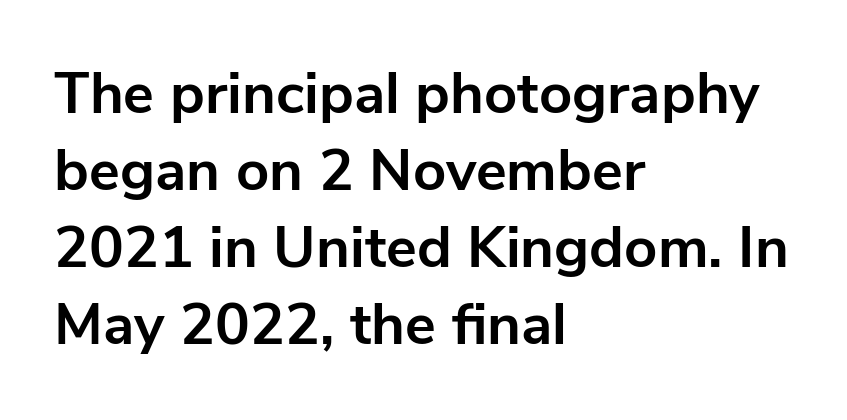
The image shows 58 px bold sans-serif type, upright; set left-aligned, normal line spacing (1.33x), normal letter spacing, not underlined; low stroke contrast and a medium x-height.
